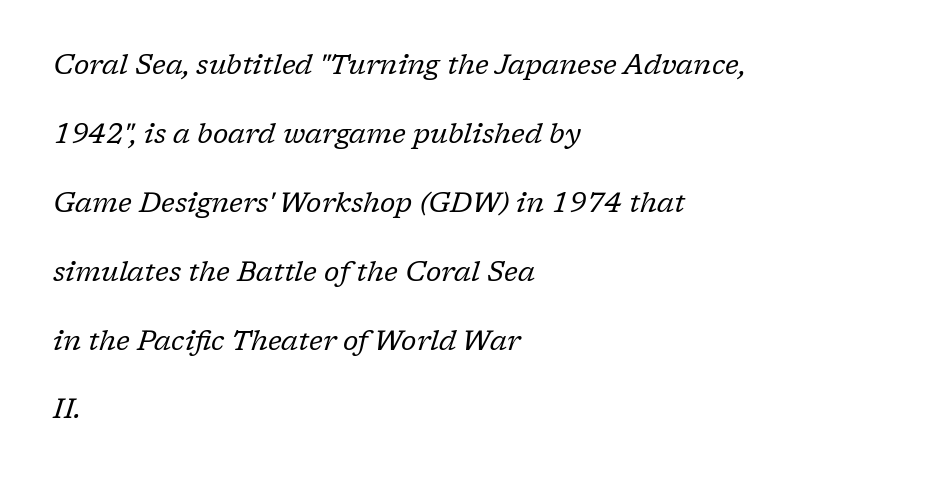
The image shows 28 px regular-weight serif type, italic (leaning right); set left-aligned, loose line spacing (2.46x), normal letter spacing, not underlined; low stroke contrast and a medium x-height.
